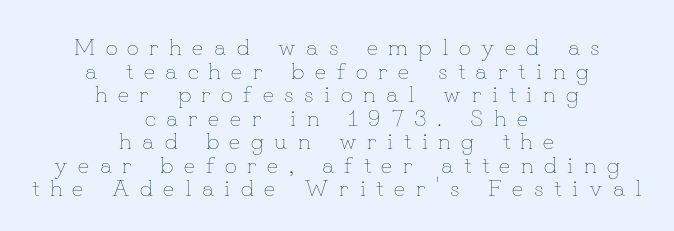
{"italic": "no", "bold": "no", "underline": "no", "align": "center", "line_spacing": "tight", "line_spacing_ratio": 0.98, "letter_spacing": "wide", "letter_spacing_em": 0.43, "glyph_px": 24}
